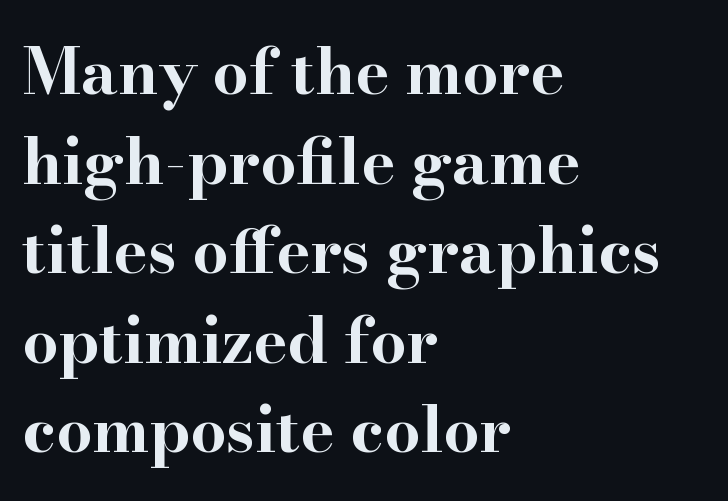
{"serif": "yes", "italic": "no", "bold": "yes", "weight": "bold", "width": "wide", "stroke_contrast": "high", "x_height": "small", "monospaced": "no", "underline": "no", "align": "left", "line_spacing": "normal", "line_spacing_ratio": 1.4, "letter_spacing": "normal", "letter_spacing_em": 0.0, "glyph_px": 64}
